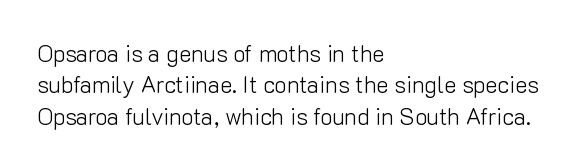
{"italic": "no", "bold": "no", "underline": "no", "align": "left", "line_spacing": "normal", "line_spacing_ratio": 1.36, "letter_spacing": "normal", "letter_spacing_em": 0.0, "glyph_px": 23}
